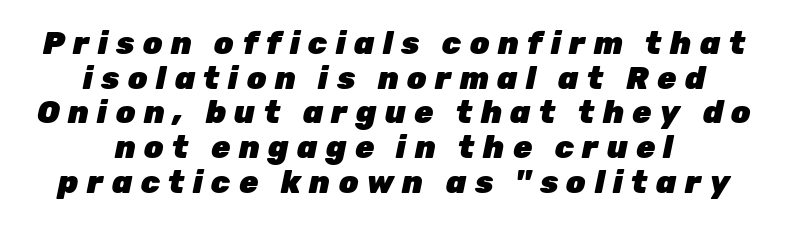
{"italic": "yes", "lean": "right", "slant_degrees": 12, "bold": "yes", "weight": "heavy", "width": "normal", "stroke_contrast": "low", "x_height": "medium", "monospaced": "no", "underline": "no", "align": "center", "line_spacing": "tight", "line_spacing_ratio": 1.12, "letter_spacing": "wide", "letter_spacing_em": 0.27, "glyph_px": 31}
